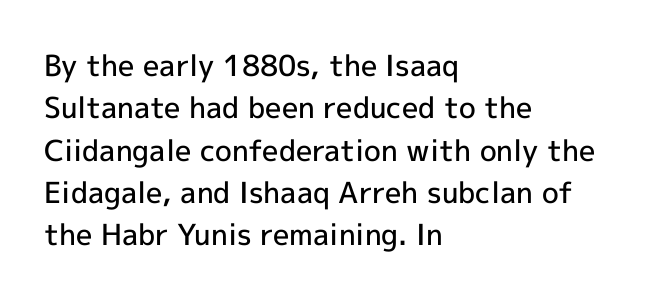
{"serif": "no", "italic": "no", "bold": "semi", "weight": "semibold", "width": "normal", "x_height": "medium", "monospaced": "no", "underline": "no", "align": "left", "line_spacing": "normal", "line_spacing_ratio": 1.46, "letter_spacing": "normal", "letter_spacing_em": 0.0, "glyph_px": 29}
